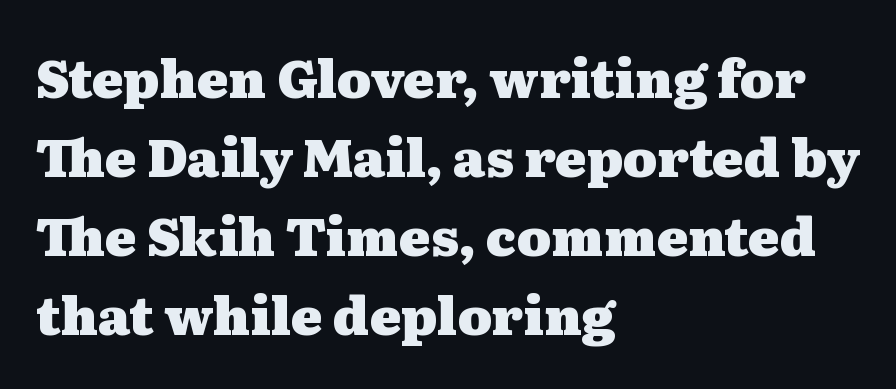
{"serif": "yes", "italic": "no", "bold": "yes", "weight": "heavy", "width": "wide", "stroke_contrast": "medium", "x_height": "medium", "monospaced": "no", "underline": "no", "align": "left", "line_spacing": "normal", "line_spacing_ratio": 1.52, "letter_spacing": "normal", "letter_spacing_em": 0.0, "glyph_px": 52}
